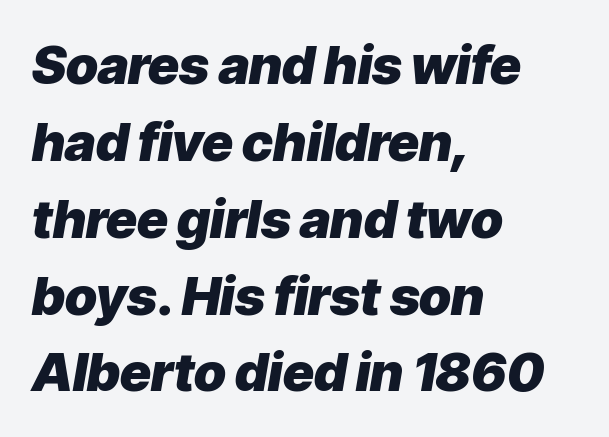
Q: Is the text bold? A: Yes.
Q: Is the text italic (slanted)? A: Yes, it leans right by about 9 degrees.
Q: Is the text underlined? A: No.
Q: How is the paragraph aligned? A: Left-aligned.
Q: Is the spacing between letters normal or unusually wide? A: Normal.
Q: Is the spacing between lines tight, normal or loose? A: Normal.
Q: Width (condensed, normal, or wide)? A: Normal.
Q: Stroke contrast? A: Low.
Q: x-height? A: Medium.
Q: Monospaced? A: No.
